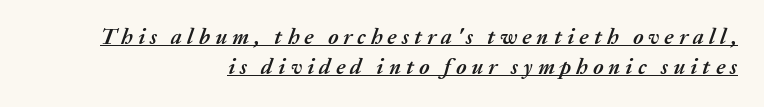
The image shows 22 px bold type, italic (leaning right); set right-aligned, normal line spacing (1.35x), unusually wide letter spacing (+0.23 em), underlined.
